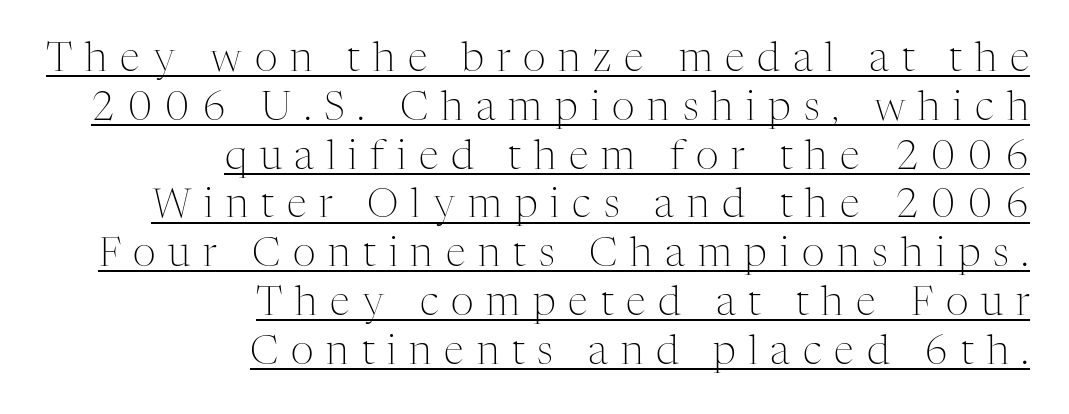
Q: Is the text bold? A: No.
Q: Is the text italic (slanted)? A: No, it is upright.
Q: Is the typeface a serif or a sans-serif typeface? A: Serif.
Q: Is the text underlined? A: Yes.
Q: How is the paragraph aligned? A: Right-aligned.
Q: Is the spacing between letters normal or unusually wide? A: Unusually wide.
Q: Width (condensed, normal, or wide)? A: Normal.
Q: Stroke contrast? A: Medium.
Q: x-height? A: Medium.
Q: Monospaced? A: No.
